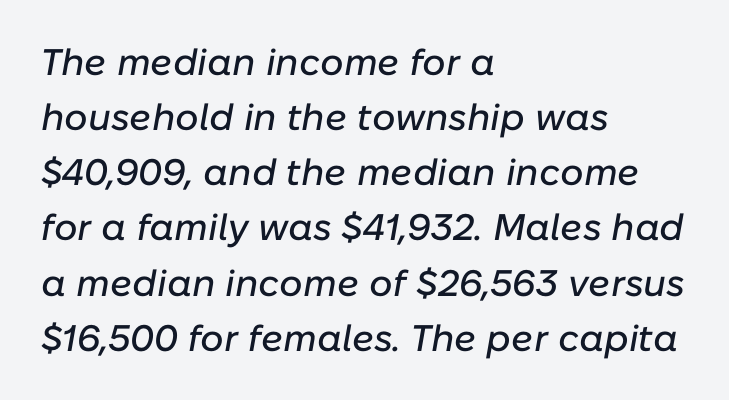
The image shows 37 px text type, italic (leaning right); set left-aligned, normal line spacing (1.49x), normal letter spacing, not underlined; low stroke contrast and a medium x-height.
